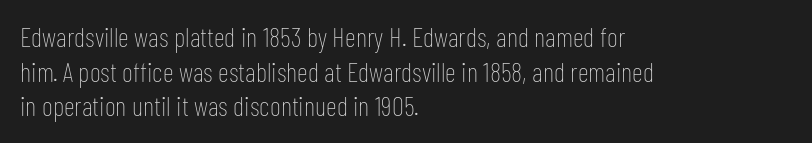
Q: Is the text bold? A: No.
Q: Is the text italic (slanted)? A: No, it is upright.
Q: Is the text underlined? A: No.
Q: How is the paragraph aligned? A: Left-aligned.
Q: Is the spacing between letters normal or unusually wide? A: Normal.
Q: Is the spacing between lines tight, normal or loose? A: Normal.
